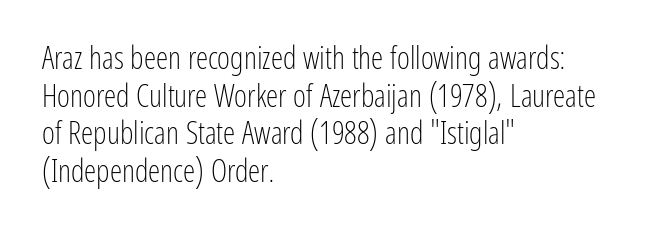
{"serif": "no", "italic": "no", "bold": "no", "weight": "light", "width": "condensed", "stroke_contrast": "low", "x_height": "medium", "monospaced": "no", "underline": "no", "align": "left", "line_spacing_ratio": 1.21, "letter_spacing": "normal", "letter_spacing_em": 0.0, "glyph_px": 31}
